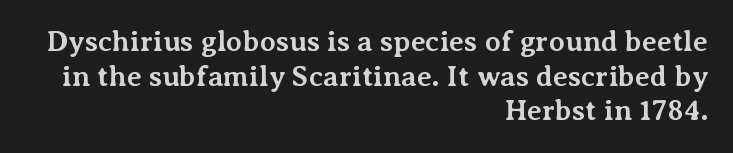
The image shows 29 px bold serif type, upright; set right-aligned, line spacing 1.19x, normal letter spacing, not underlined; medium stroke contrast and a medium x-height.
